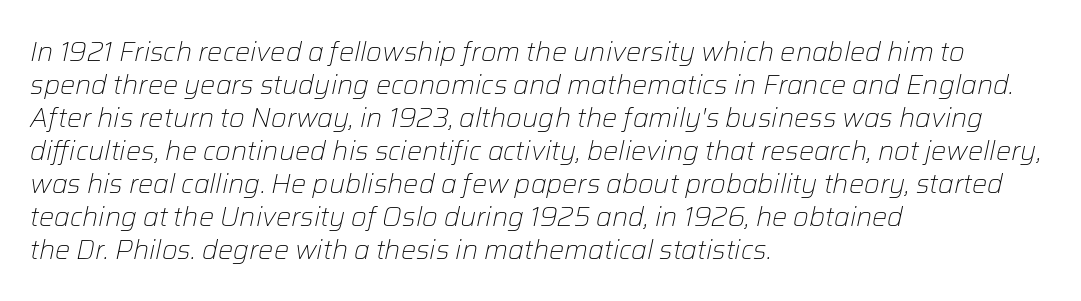
{"italic": "yes", "lean": "right", "slant_degrees": 12, "bold": "no", "underline": "no", "align": "left", "line_spacing_ratio": 1.22, "letter_spacing": "normal", "letter_spacing_em": 0.0, "glyph_px": 27}
